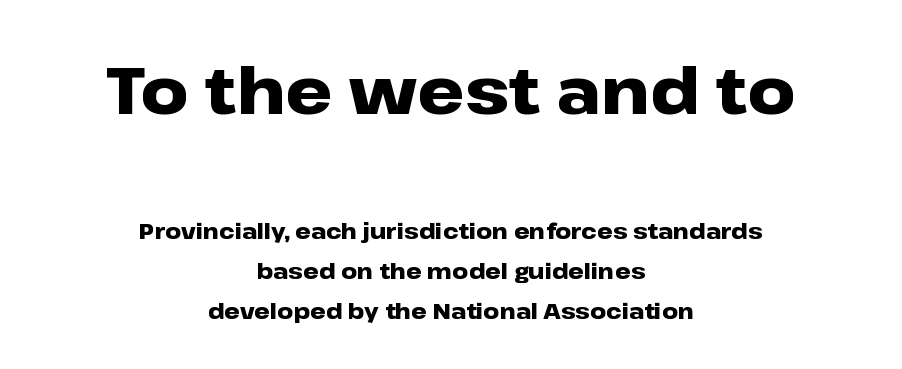
Q: Is the text bold? A: Yes.
Q: Is the text italic (slanted)? A: No, it is upright.
Q: Is the typeface a serif or a sans-serif typeface? A: Sans-serif.
Q: Is the text underlined? A: No.
Q: How is the paragraph aligned? A: Centered.
Q: Is the spacing between letters normal or unusually wide? A: Normal.
Q: Which block of text is set in a larger size, the first (top) or the second (bottom)? A: The first (top) one.
Q: Width (condensed, normal, or wide)? A: Wide.
Q: Stroke contrast? A: Low.
Q: x-height? A: Medium.
Q: Monospaced? A: No.
